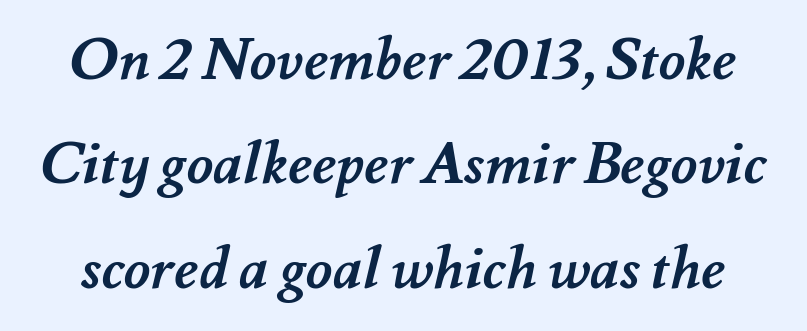
The image shows 58 px semibold type; set line spacing 1.8x, normal letter spacing, not underlined; medium stroke contrast and a small x-height.
